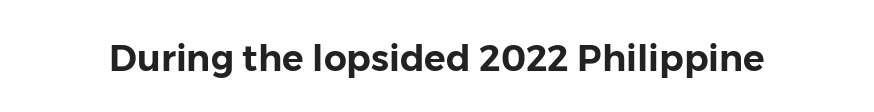
Q: Is the text italic (slanted)? A: No, it is upright.
Q: Is the typeface a serif or a sans-serif typeface? A: Sans-serif.
Q: Is the text underlined? A: No.
Q: Is the spacing between letters normal or unusually wide? A: Normal.
Q: Width (condensed, normal, or wide)? A: Normal.
Q: Stroke contrast? A: Low.
Q: x-height? A: Medium.
Q: Monospaced? A: No.
